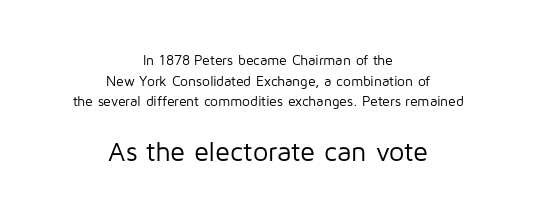
Q: Is the text bold? A: No.
Q: Is the text italic (slanted)? A: No, it is upright.
Q: Is the text underlined? A: No.
Q: How is the paragraph aligned? A: Centered.
Q: Is the spacing between letters normal or unusually wide? A: Normal.
Q: Is the spacing between lines tight, normal or loose? A: Normal.
Q: Which block of text is set in a larger size, the first (top) or the second (bottom)? A: The second (bottom) one.
